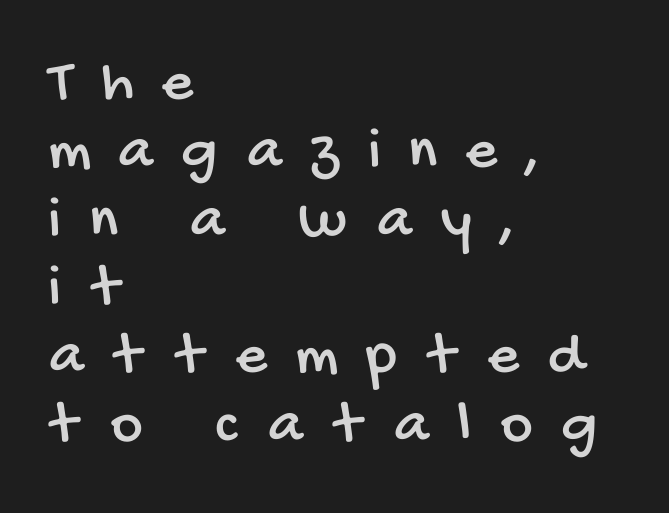
Q: Is the typeface a serif or a sans-serif typeface? A: Sans-serif.
Q: Is the text underlined? A: No.
Q: How is the paragraph aligned? A: Left-aligned.
Q: Is the spacing between letters normal or unusually wide? A: Unusually wide.
Q: Is the spacing between lines tight, normal or loose? A: Tight.
Q: Width (condensed, normal, or wide)? A: Condensed.
Q: Stroke contrast? A: Low.
Q: x-height? A: Large.
Q: Monospaced? A: No.
